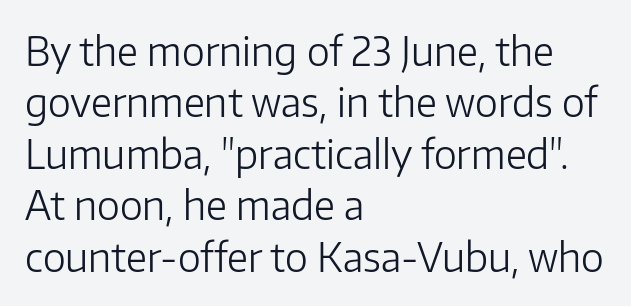
Q: Is the text bold? A: No.
Q: Is the text italic (slanted)? A: No, it is upright.
Q: Is the typeface a serif or a sans-serif typeface? A: Sans-serif.
Q: Is the text underlined? A: No.
Q: How is the paragraph aligned? A: Left-aligned.
Q: Is the spacing between letters normal or unusually wide? A: Normal.
Q: Is the spacing between lines tight, normal or loose? A: Normal.
Q: Width (condensed, normal, or wide)? A: Normal.
Q: Stroke contrast? A: Low.
Q: x-height? A: Medium.
Q: Monospaced? A: No.
